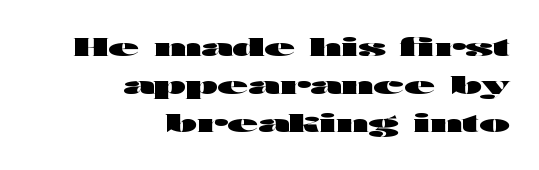
The image shows 25 px bold type, upright; set right-aligned, normal line spacing (1.53x), normal letter spacing, not underlined.
